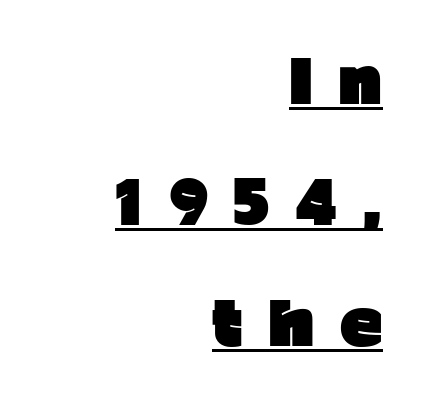
A sans-serif font was chosen for this passage. Short and long lines alike share a common ending point at right. Has an underline been added? It has. Every letter is thick-stroked: bold, no question. Observe the wide spacing: letters keep a clear distance from each other. Airy leading.
